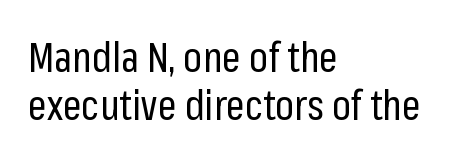
The image shows 41 px regular-weight, condensed sans-serif type, upright; set left-aligned, line spacing 1.16x, normal letter spacing, not underlined; low stroke contrast and a medium x-height.
